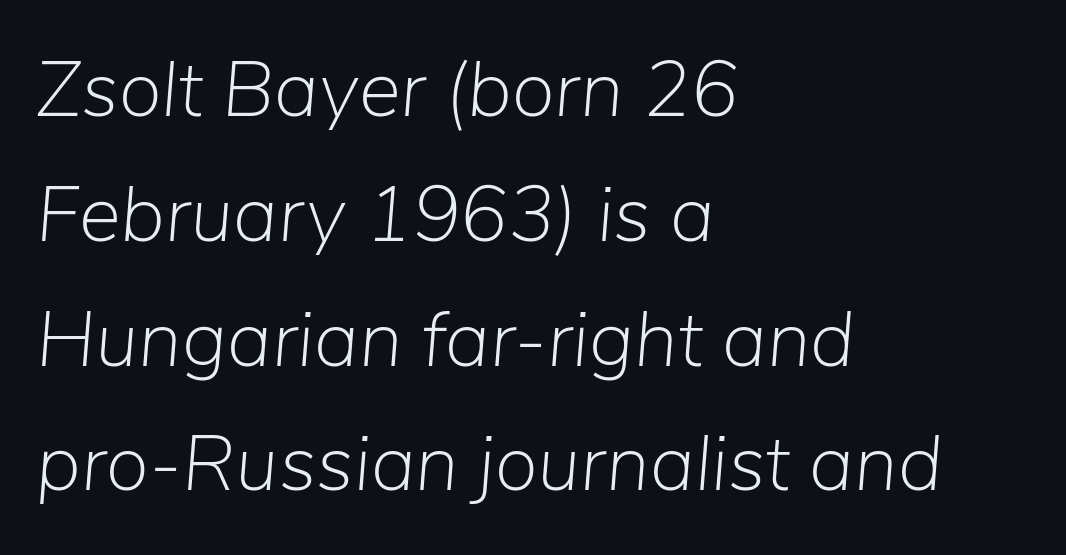
{"italic": "yes", "lean": "right", "slant_degrees": 5, "bold": "no", "weight": "light", "width": "normal", "stroke_contrast": "low", "x_height": "medium", "monospaced": "no", "underline": "no", "align": "left", "line_spacing": "normal", "line_spacing_ratio": 1.58, "letter_spacing": "normal", "letter_spacing_em": 0.0, "glyph_px": 79}
